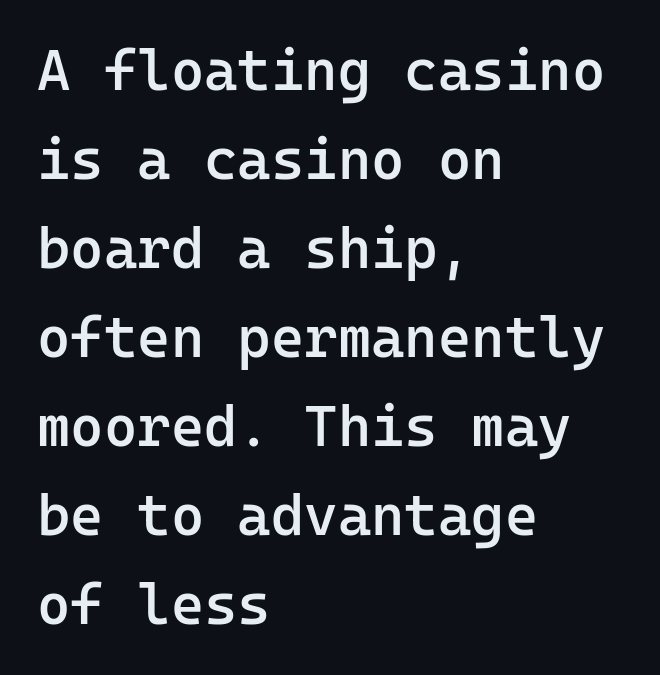
{"serif": "no", "italic": "no", "bold": "semi", "weight": "semibold", "width": "normal", "stroke_contrast": "low", "x_height": "medium", "monospaced": "yes", "underline": "no", "align": "left", "line_spacing": "normal", "line_spacing_ratio": 1.56, "letter_spacing": "normal", "letter_spacing_em": 0.0, "glyph_px": 57}
